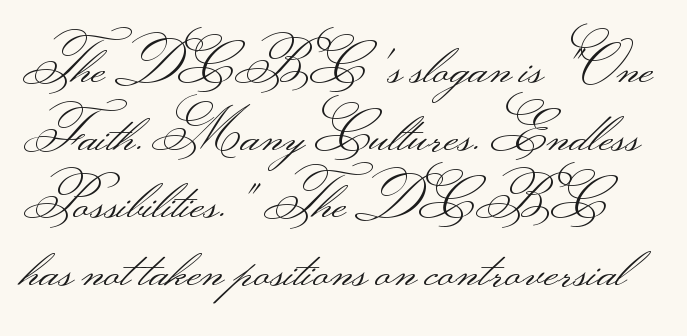
This rendering leaves character spacing at its baseline value. Nothing heavy about these letters — not bold at all. Here the designer chose a conventional face with non-uniform glyph widths. Stroke terminals: plain, sans-serif.
